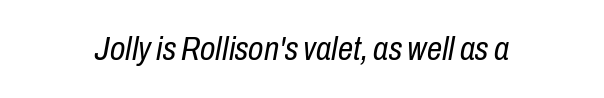
Ink coverage per letter is moderate at most. Italic? Definitely — the glyphs are oblique. Honestly, the letter spacing is just normal — you wouldn't notice it. Varying glyph widths throughout — classic text-font behaviour. The strip under each line holds only bare page.
